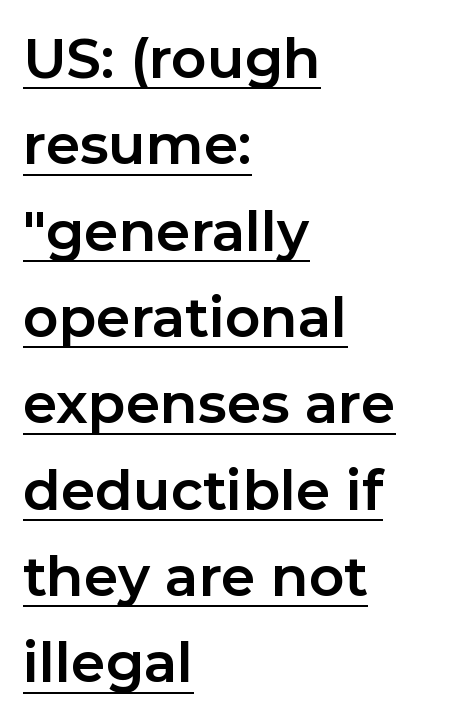
Q: Is the text bold? A: Yes.
Q: Is the text italic (slanted)? A: No, it is upright.
Q: Is the typeface a serif or a sans-serif typeface? A: Sans-serif.
Q: Is the text underlined? A: Yes.
Q: How is the paragraph aligned? A: Left-aligned.
Q: Is the spacing between letters normal or unusually wide? A: Normal.
Q: Is the spacing between lines tight, normal or loose? A: Normal.
Q: Width (condensed, normal, or wide)? A: Normal.
Q: Stroke contrast? A: Low.
Q: x-height? A: Medium.
Q: Monospaced? A: No.
